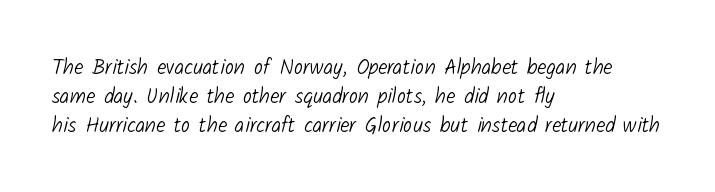
The image shows 21 px text type; set left-aligned, normal line spacing (1.39x), normal letter spacing, not underlined.
